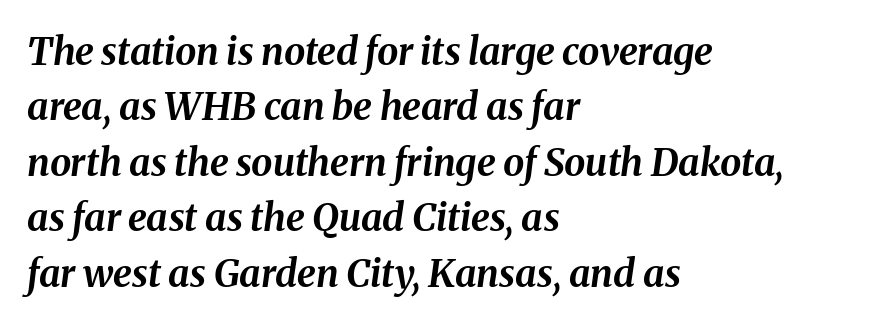
Q: Is the text bold? A: Yes.
Q: Is the text italic (slanted)? A: Yes, it leans right by about 8 degrees.
Q: Is the text underlined? A: No.
Q: How is the paragraph aligned? A: Left-aligned.
Q: Is the spacing between letters normal or unusually wide? A: Normal.
Q: Is the spacing between lines tight, normal or loose? A: Normal.
Q: Width (condensed, normal, or wide)? A: Normal.
Q: Stroke contrast? A: Medium.
Q: x-height? A: Medium.
Q: Monospaced? A: No.
